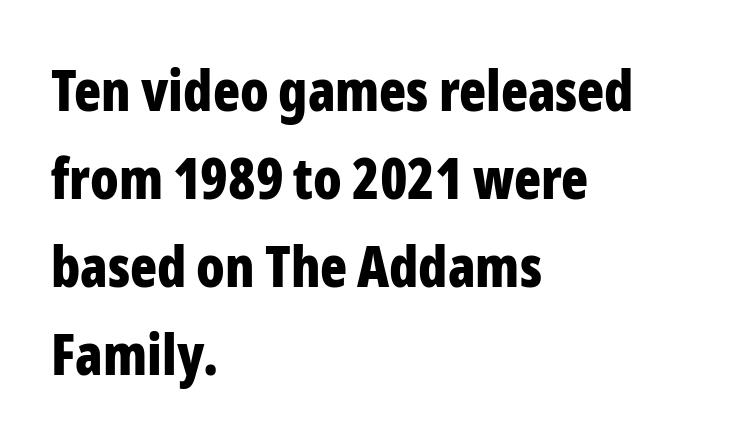
{"serif": "no", "italic": "no", "bold": "yes", "weight": "bold", "width": "condensed", "stroke_contrast": "low", "x_height": "medium", "monospaced": "no", "underline": "no", "align": "left", "line_spacing": "normal", "line_spacing_ratio": 1.57, "letter_spacing": "normal", "letter_spacing_em": 0.0, "glyph_px": 56}
